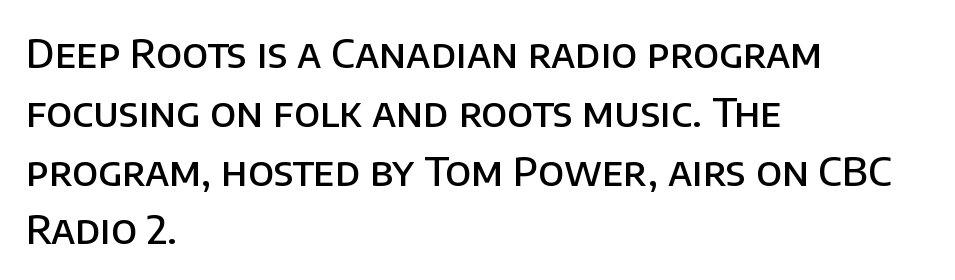
The image shows 40 px semibold sans-serif type, upright; set left-aligned, normal line spacing (1.47x), normal letter spacing, not underlined; low stroke contrast and a large x-height.
